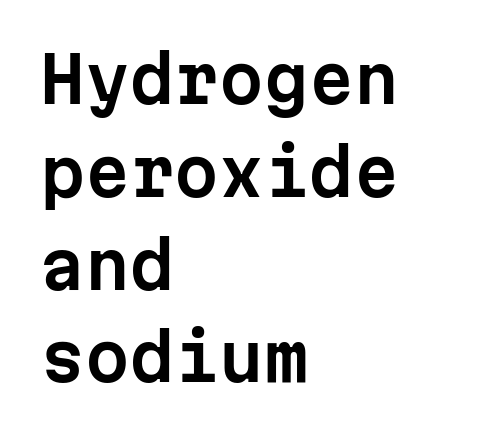
Spacing between characters is what you'd get straight out of the box. Examine the stroke ends and you'll find no serifs. In CSS terms this would be text-align: left. The face used here is monospaced, like something from a code editor. In terms of posture, this sample is upright. The strip under each line holds only bare page.
